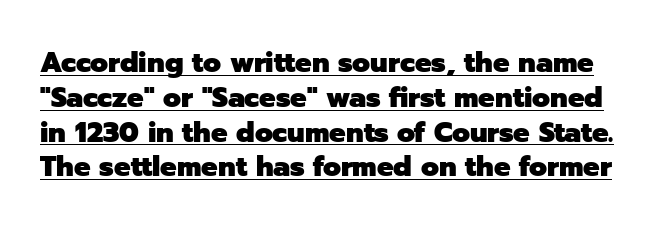
Does a line run under the words? Yes, clearly. Regarding serifs, this sample does without them. The letters stand upright; this is a roman face. Weight check: bold — yes, fully. The passage shown is typed in a proportional face where columns would drift. The rendering keeps characters at their native spacing.
